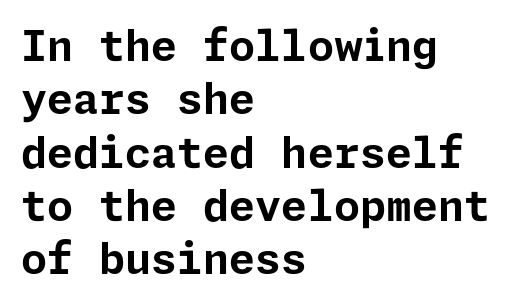
The image shows 42 px bold sans-serif type, upright; set left-aligned, normal line spacing (1.27x), normal letter spacing, not underlined; low stroke contrast and a medium x-height.
